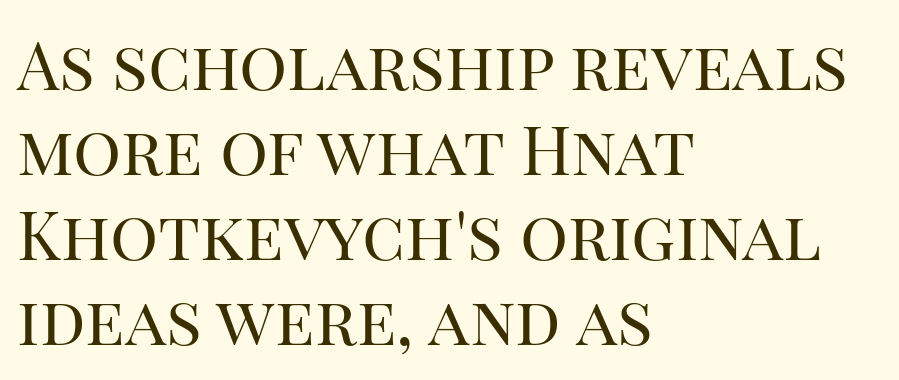
The image shows 67 px regular-weight serif type, upright; set left-aligned, normal line spacing (1.27x), normal letter spacing, not underlined; high stroke contrast and a large x-height.
